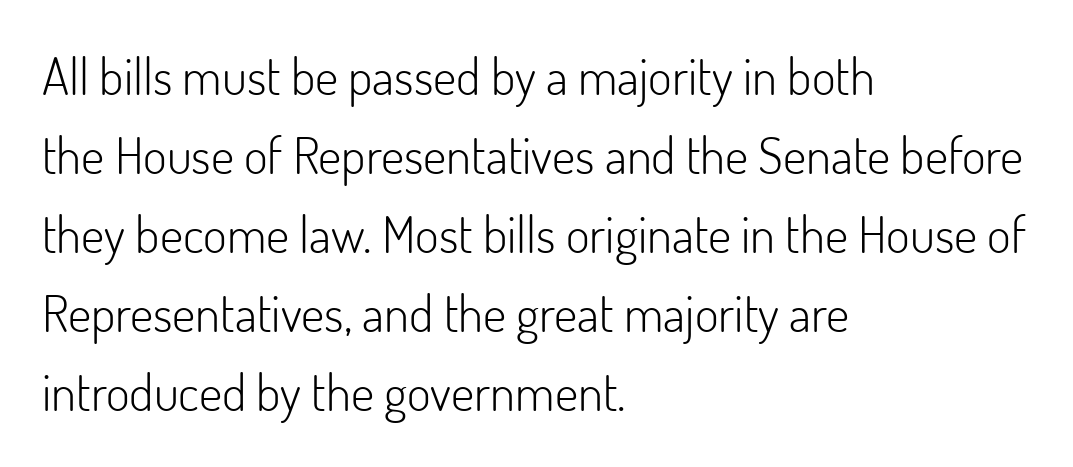
{"serif": "no", "italic": "no", "bold": "no", "weight": "light", "width": "normal", "stroke_contrast": "low", "x_height": "small", "monospaced": "no", "underline": "no", "align": "left", "line_spacing": "normal", "line_spacing_ratio": 1.55, "letter_spacing": "normal", "letter_spacing_em": 0.0, "glyph_px": 51}
